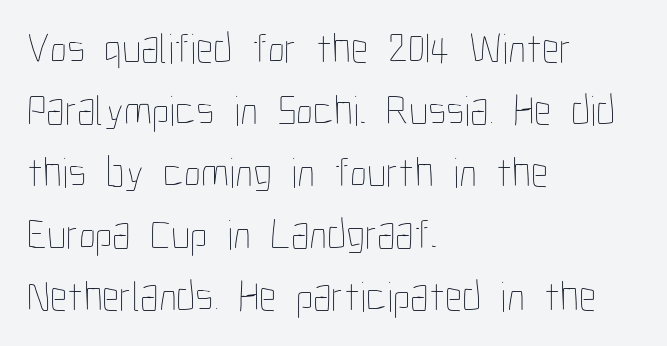
{"italic": "no", "bold": "no", "weight": "thin", "width": "condensed", "stroke_contrast": "low", "x_height": "medium", "monospaced": "no", "underline": "no", "align": "left", "line_spacing": "normal", "line_spacing_ratio": 1.44, "letter_spacing": "normal", "letter_spacing_em": 0.0, "glyph_px": 43}
